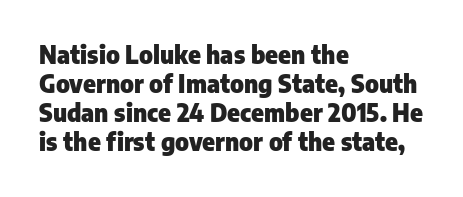
{"italic": "no", "bold": "yes", "underline": "no", "align": "left", "line_spacing_ratio": 1.21, "letter_spacing": "normal", "letter_spacing_em": 0.0, "glyph_px": 24}
